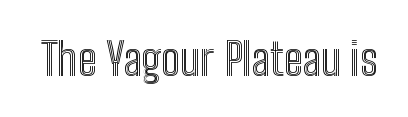
The face used here is rendered with its standard letterfit. The space beneath each line is pristine and unruled. You can tell it's not italic because the verticals are truly vertical. You could not count columns in this text — the font is proportionally spaced.
